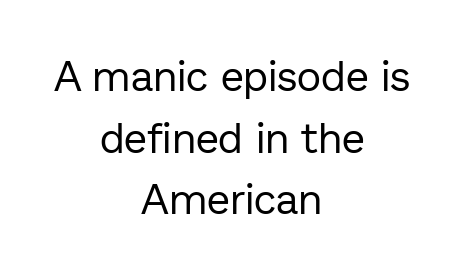
The image shows 42 px regular-weight sans-serif type, upright; set centered, normal line spacing (1.47x), normal letter spacing, not underlined; low stroke contrast and a medium x-height.
